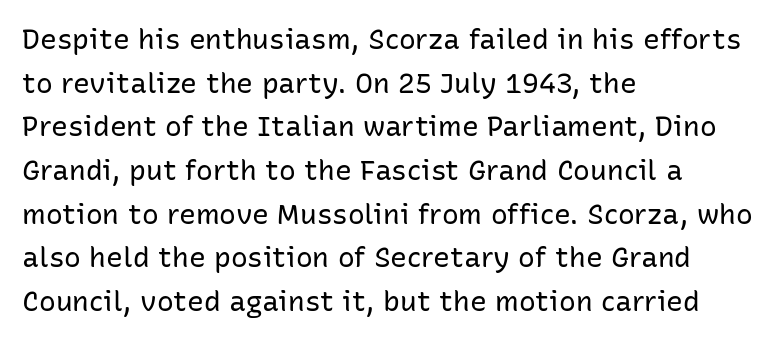
The horizontal fit of the characters is conventional and even. Is the block centered? No — it sits flush against the left margin. Do the letters lean? They stand straight. Honestly, the row spacing looks completely unremarkable. Just letters on the line, the space beneath them empty. These glyphs show unthickened strokes, regular width or finer.
